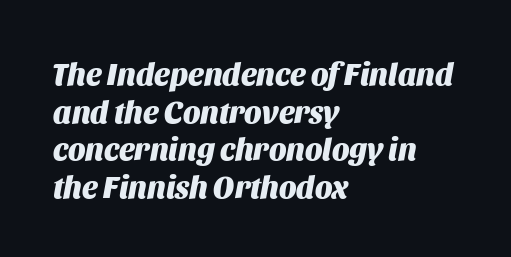
The image shows 31 px heavy type, italic (leaning right); set left-aligned, line spacing 1.21x, normal letter spacing, not underlined; medium stroke contrast and a large x-height.
